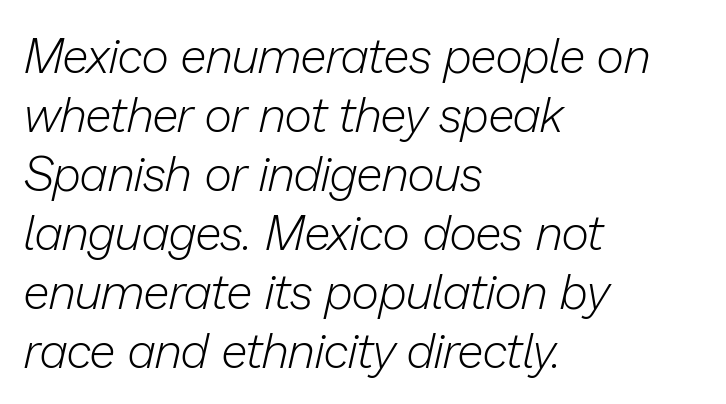
The image shows 48 px light type, italic (leaning right); set left-aligned, line spacing 1.23x, normal letter spacing, not underlined; low stroke contrast and a medium x-height.
